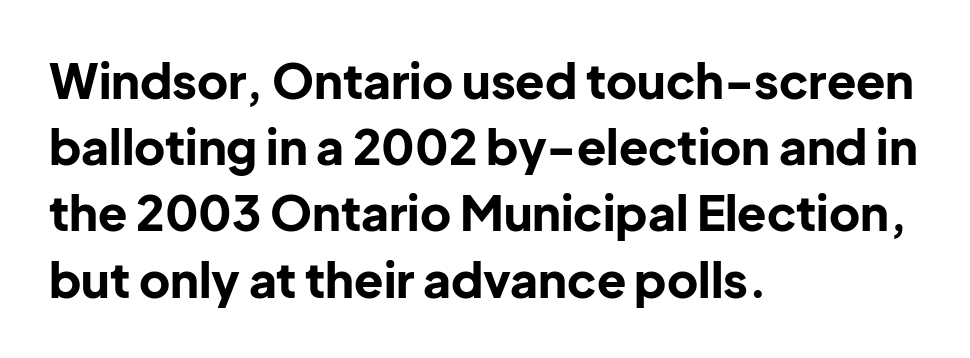
The image shows 48 px bold sans-serif type, upright; set left-aligned, normal line spacing (1.38x), normal letter spacing, not underlined; low stroke contrast and a medium x-height.
